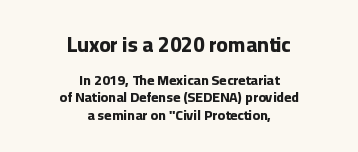
Letters rest on an invisible, unmarked baseline. These words are printed bold, with thick strokes throughout. Line starts and ends both wander, symmetrically. The typography opts for an upright posture over an oblique one. Does the bottom block carry the larger type? No, the top block does.
